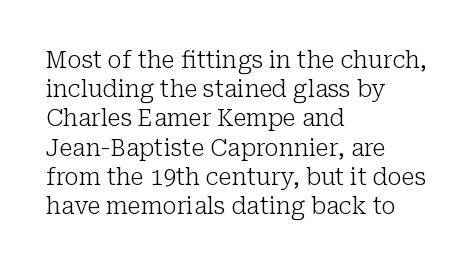
{"italic": "no", "bold": "no", "underline": "no", "align": "left", "line_spacing": "normal", "line_spacing_ratio": 1.27, "letter_spacing": "normal", "letter_spacing_em": 0.0, "glyph_px": 23}
